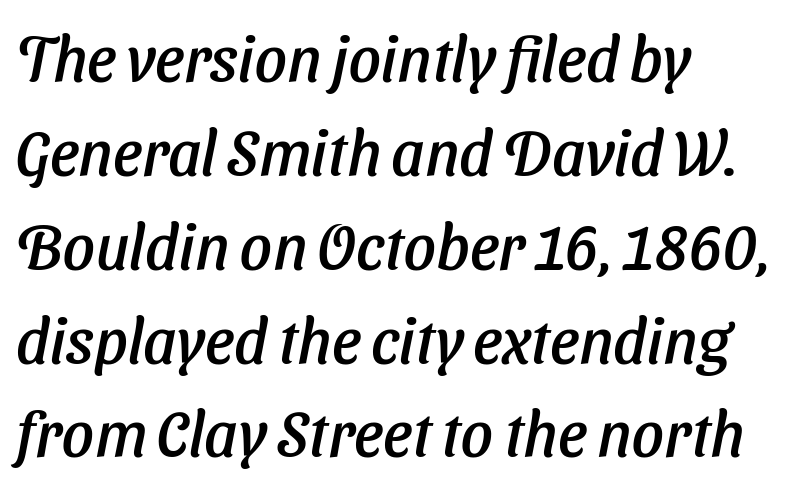
Characters follow at the spacing the type designer built in. Vertical spacing — default. The rendering uses natural spacing where letterforms have individual widths. Quick note: italic.
